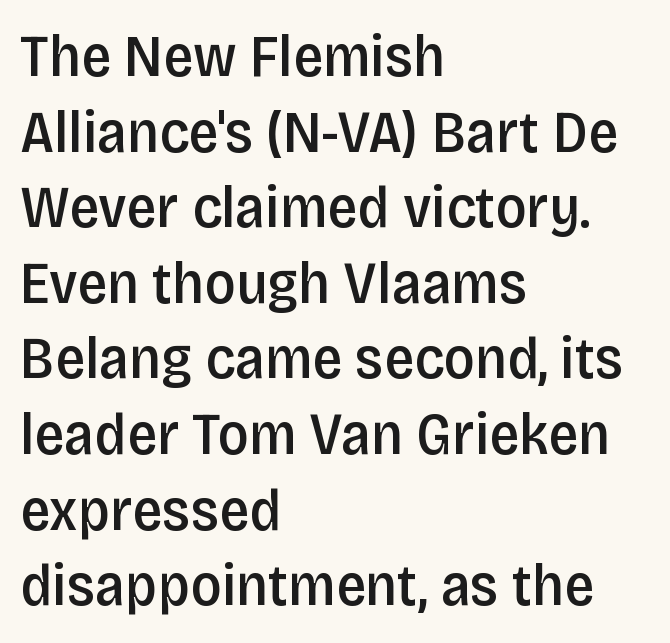
The image shows 60 px semibold, condensed sans-serif type, upright; set left-aligned, normal line spacing (1.26x), normal letter spacing, not underlined; low stroke contrast and a large x-height.
